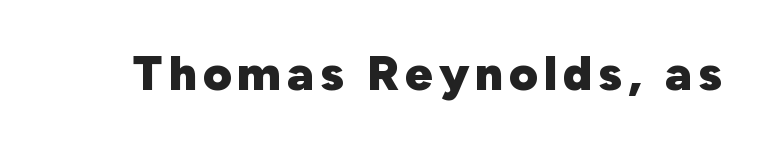
Its strokes are broad and dark, the hallmark of bold type. Clear beneath every line of the passage. The rendering shows plain stroke endings on the letterforms — a sans-serif design. Does the lettering tilt? It doesn't — this is upright.
